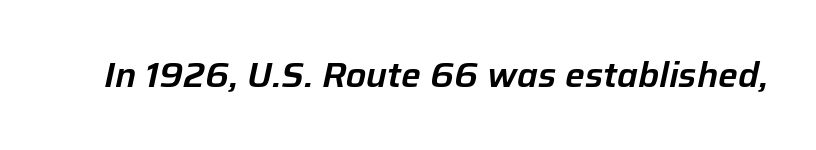
Character widths vary here, with narrow letters taking less room than wide ones. No word sits above an underline. Every character sits at an angle, as italics do. What stands out about the letter spacing? Nothing — it is the standard amount.
